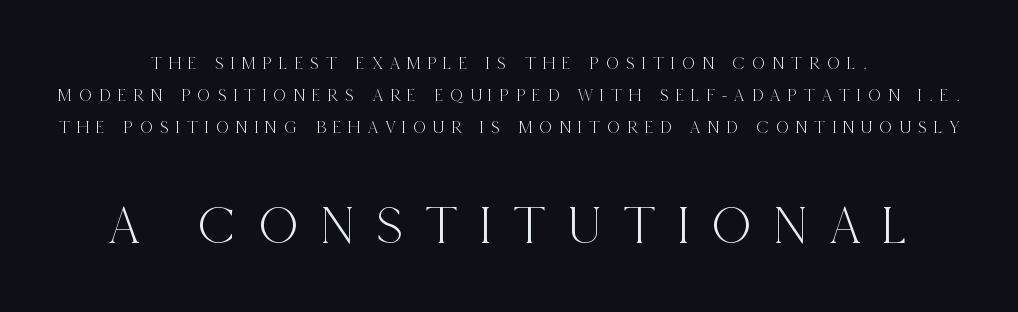
Q: Is the text italic (slanted)? A: No, it is upright.
Q: Is the typeface a serif or a sans-serif typeface? A: Serif.
Q: Is the text underlined? A: No.
Q: How is the paragraph aligned? A: Centered.
Q: Is the spacing between letters normal or unusually wide? A: Unusually wide.
Q: Which block of text is set in a larger size, the first (top) or the second (bottom)? A: The second (bottom) one.
Q: Width (condensed, normal, or wide)? A: Condensed.
Q: x-height? A: Large.
Q: Monospaced? A: No.
